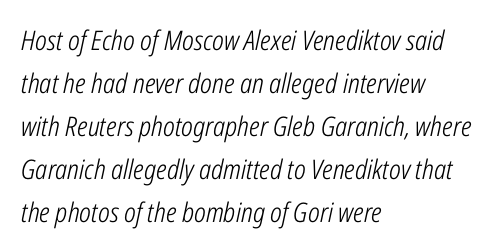
{"italic": "yes", "lean": "right", "slant_degrees": 12, "bold": "no", "underline": "no", "align": "left", "line_spacing": "normal", "line_spacing_ratio": 1.59, "letter_spacing": "normal", "letter_spacing_em": 0.0, "glyph_px": 27}
